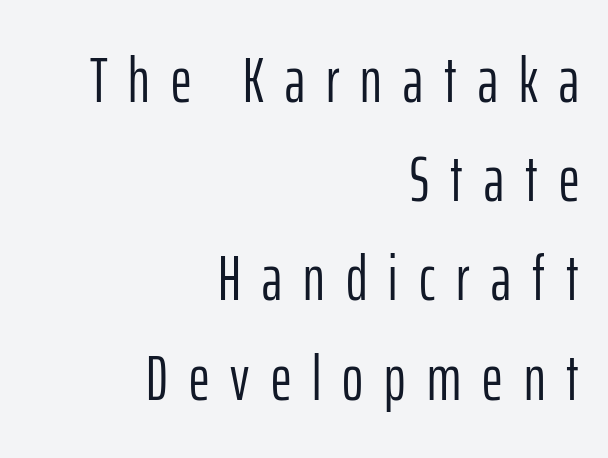
Q: Is the text bold? A: No.
Q: Is the text italic (slanted)? A: No, it is upright.
Q: Is the typeface a serif or a sans-serif typeface? A: Sans-serif.
Q: Is the text underlined? A: No.
Q: How is the paragraph aligned? A: Right-aligned.
Q: Is the spacing between letters normal or unusually wide? A: Unusually wide.
Q: Is the spacing between lines tight, normal or loose? A: Normal.
Q: Width (condensed, normal, or wide)? A: Condensed.
Q: Stroke contrast? A: Low.
Q: x-height? A: Medium.
Q: Monospaced? A: No.
